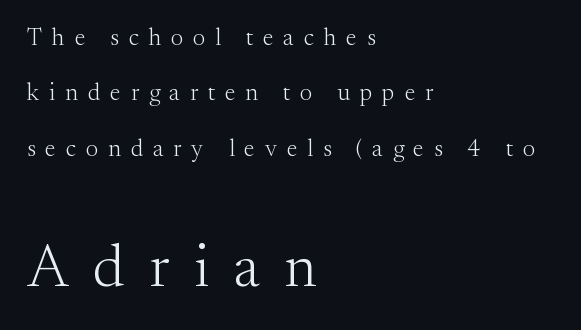
Q: Is the text bold? A: No.
Q: Is the text italic (slanted)? A: No, it is upright.
Q: Is the typeface a serif or a sans-serif typeface? A: Serif.
Q: Is the text underlined? A: No.
Q: How is the paragraph aligned? A: Left-aligned.
Q: Is the spacing between letters normal or unusually wide? A: Unusually wide.
Q: Is the spacing between lines tight, normal or loose? A: Loose.
Q: Which block of text is set in a larger size, the first (top) or the second (bottom)? A: The second (bottom) one.
Q: Width (condensed, normal, or wide)? A: Normal.
Q: Stroke contrast? A: Medium.
Q: x-height? A: Small.
Q: Monospaced? A: No.
